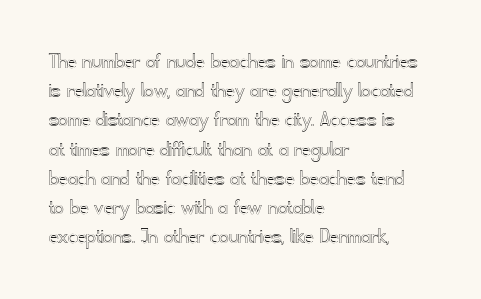
Q: Is the text italic (slanted)? A: No, it is upright.
Q: Is the text underlined? A: No.
Q: How is the paragraph aligned? A: Left-aligned.
Q: Is the spacing between letters normal or unusually wide? A: Normal.
Q: Is the spacing between lines tight, normal or loose? A: Normal.
